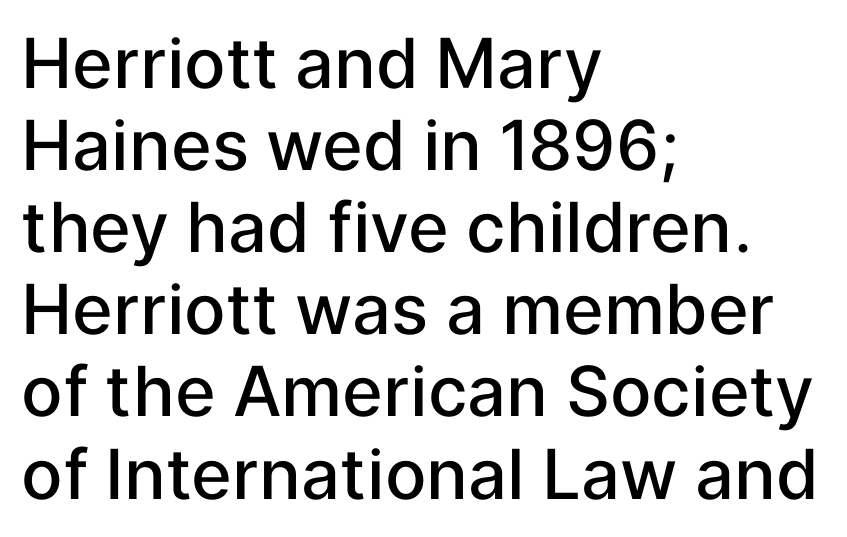
The passage shown is typeset with a sans-serif family. Firm but not heavy-handed strokes: this text is semibold. Does the copy run flush right? No — it runs flush left. Notice how the stems are strictly vertical — no italics here. Letter spacing: default.
